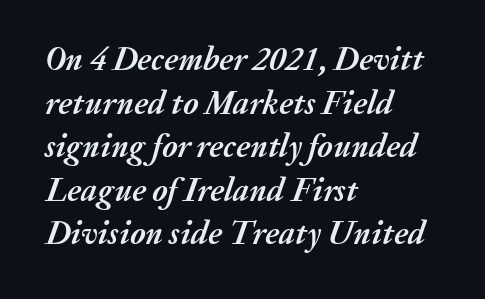
The rag falls on the right side of this text block. The glyphs have the mass of a bold cut. If you drew a line through each stem, it would be angled. The vertical gap from one line to the next is medium.
